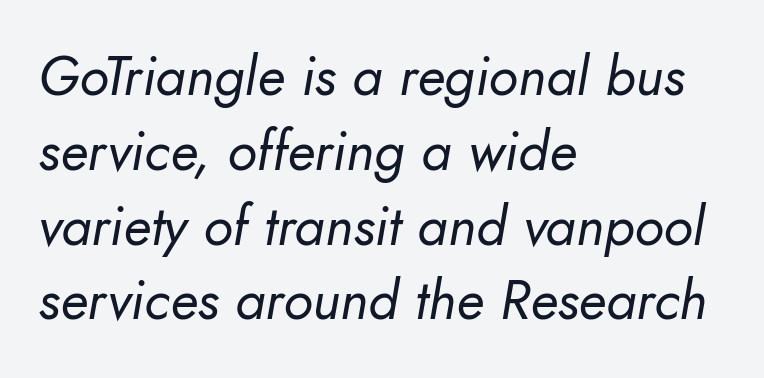
Q: Is the text bold? A: No.
Q: Is the text italic (slanted)? A: Yes, it leans right by about 10 degrees.
Q: Is the text underlined? A: No.
Q: How is the paragraph aligned? A: Left-aligned.
Q: Is the spacing between letters normal or unusually wide? A: Normal.
Q: Is the spacing between lines tight, normal or loose? A: Normal.
Q: Width (condensed, normal, or wide)? A: Normal.
Q: Stroke contrast? A: Low.
Q: x-height? A: Small.
Q: Monospaced? A: No.
